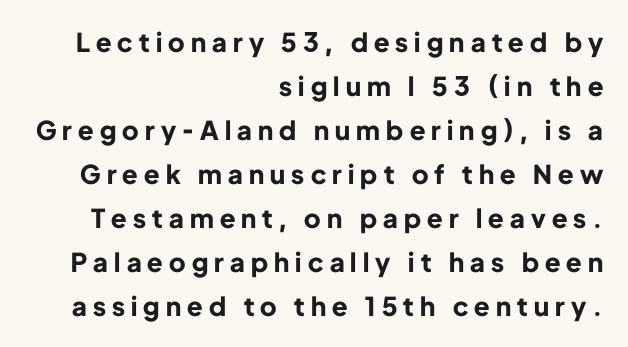
Q: Is the text bold? A: Yes.
Q: Is the text italic (slanted)? A: No, it is upright.
Q: Is the text underlined? A: No.
Q: How is the paragraph aligned? A: Right-aligned.
Q: Is the spacing between letters normal or unusually wide? A: Unusually wide.
Q: Is the spacing between lines tight, normal or loose? A: Normal.
